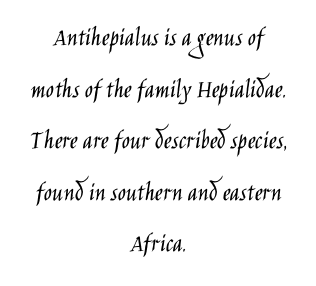
{"bold": "no", "underline": "no", "align": "center", "line_spacing": "loose", "line_spacing_ratio": 1.91, "letter_spacing": "normal", "letter_spacing_em": 0.0, "glyph_px": 27}
